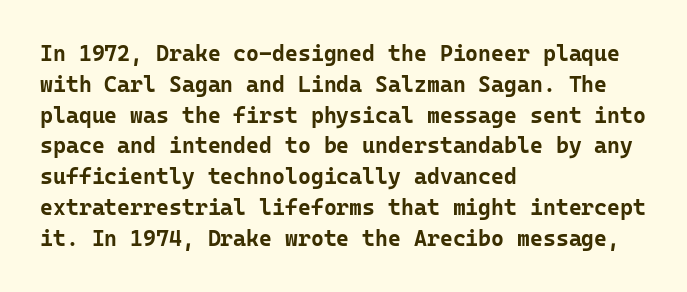
Q: Is the text bold? A: Yes.
Q: Is the text italic (slanted)? A: No, it is upright.
Q: Is the text underlined? A: No.
Q: How is the paragraph aligned? A: Left-aligned.
Q: Is the spacing between letters normal or unusually wide? A: Normal.
Q: Is the spacing between lines tight, normal or loose? A: Normal.
